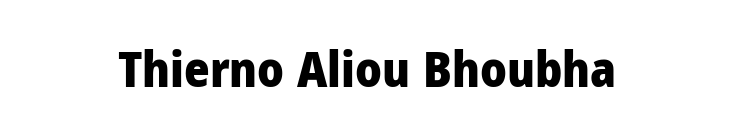
Caption: multi-line text, centered on the measure. Tracking value appears to be zero — textbook default spacing. The letters carry no serifs — their stems end cleanly without finishing strokes. The sample has been set heavy, in full bold. Do the characters align in a grid? No, the font is proportional.
